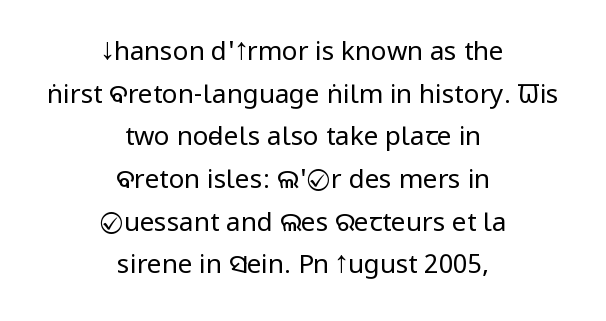
The image shows 26 px text type, upright; set centered, normal line spacing (1.64x), normal letter spacing, not underlined.
